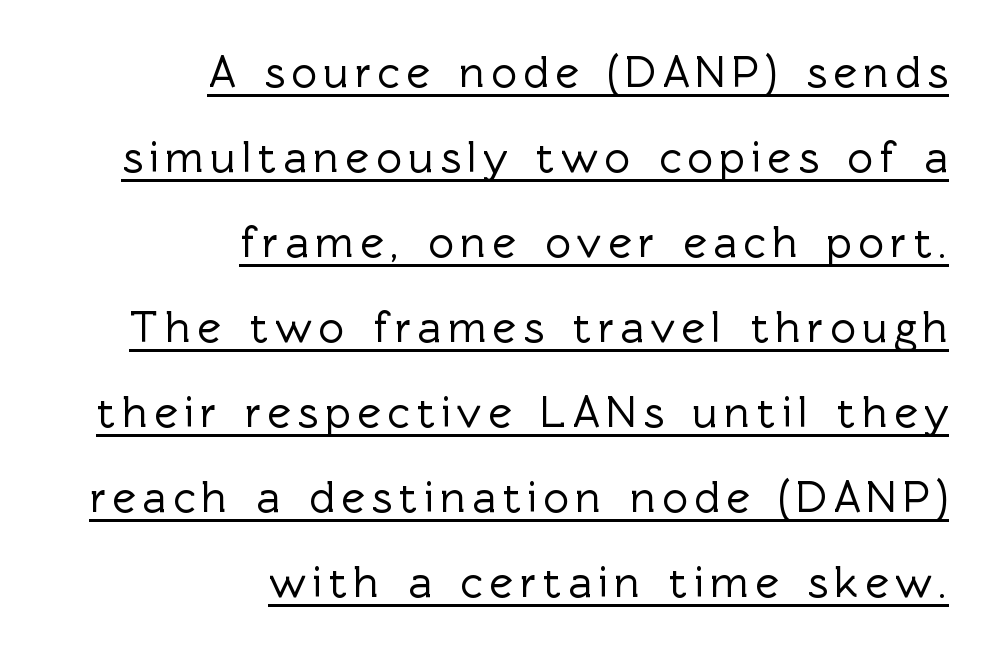
The image shows 45 px sans-serif type, upright; set right-aligned, line spacing 1.89x, underlined; a medium x-height.
